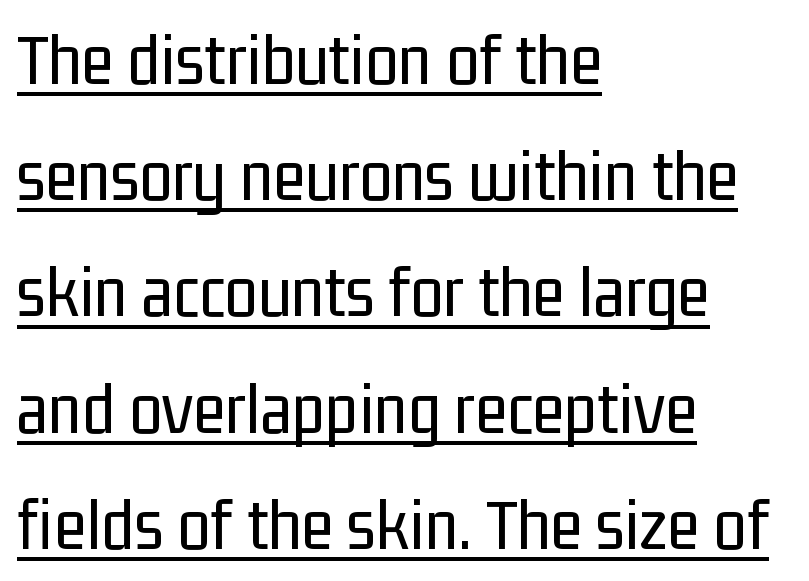
{"serif": "no", "italic": "no", "bold": "no", "weight": "regular", "width": "condensed", "stroke_contrast": "low", "x_height": "medium", "monospaced": "no", "underline": "yes", "align": "left", "line_spacing": "normal", "line_spacing_ratio": 1.55, "letter_spacing": "normal", "letter_spacing_em": 0.0, "glyph_px": 75}
